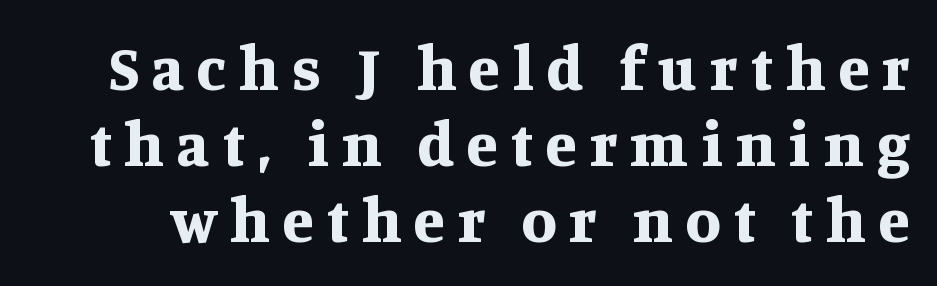
Font category for this specimen: serif. Nope, not italic — everything's standing straight. The face used here is proportionally spaced, like ordinary book or web type. On the weight axis this lands at bold, roughly 700. A bare baseline throughout the passage.
